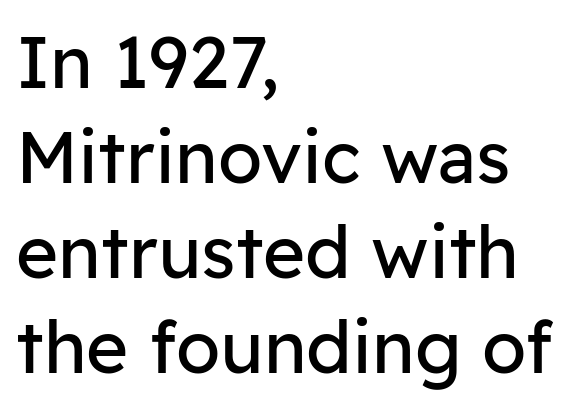
The typeface chosen for these lines omits serifs. The rendering uses a moderate line-height, typical for paragraphs. Posture: upright roman. The letters sit at their default tracking, neither squeezed nor spread.
